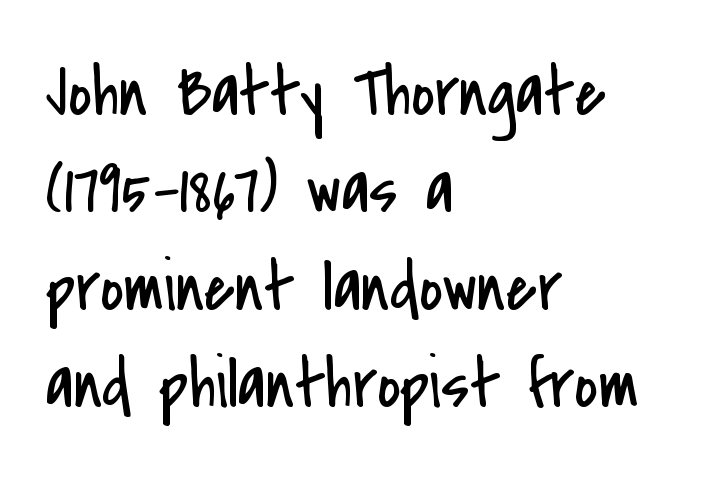
Q: Is the text bold? A: No.
Q: Is the text italic (slanted)? A: No, it is upright.
Q: Is the typeface a serif or a sans-serif typeface? A: Sans-serif.
Q: Is the text underlined? A: No.
Q: How is the paragraph aligned? A: Left-aligned.
Q: Is the spacing between letters normal or unusually wide? A: Normal.
Q: Is the spacing between lines tight, normal or loose? A: Normal.
Q: Width (condensed, normal, or wide)? A: Condensed.
Q: Stroke contrast? A: Low.
Q: x-height? A: Small.
Q: Monospaced? A: No.
